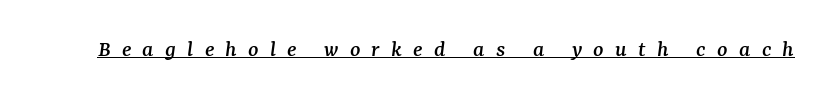
There is plenty of visible air inserted between adjacent glyphs. When letters slant like this, we call the style italic. The passage shown is underscored from start to finish.
